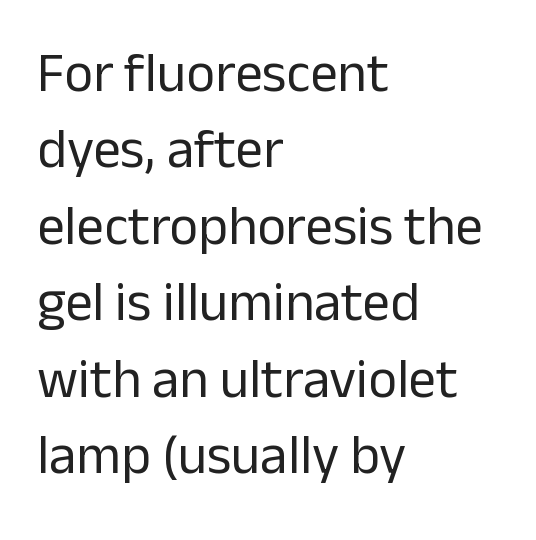
{"serif": "no", "italic": "no", "bold": "no", "weight": "regular", "width": "normal", "stroke_contrast": "low", "x_height": "medium", "monospaced": "no", "underline": "no", "align": "left", "line_spacing": "normal", "line_spacing_ratio": 1.39, "letter_spacing": "normal", "letter_spacing_em": 0.0, "glyph_px": 55}
